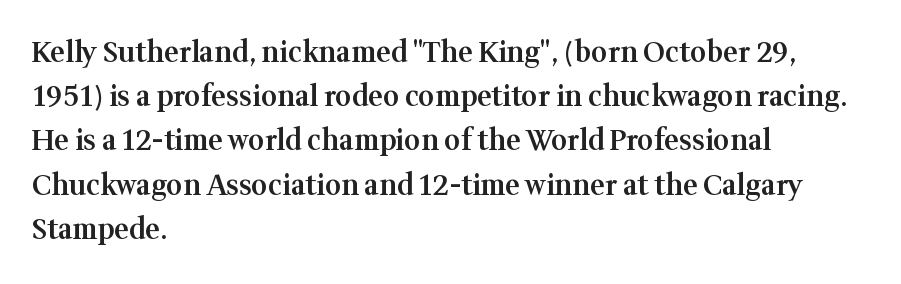
Clear beneath every line of the passage. Nope, not italic — everything's standing straight. Which margin do the lines hug? The left one — the right edge is uneven. The passage shown is typed in a proportional face where columns would drift. Look at the bottom of the vertical strokes: they flare into serifs here. What weight is shown? A semibold, between regular and bold.
